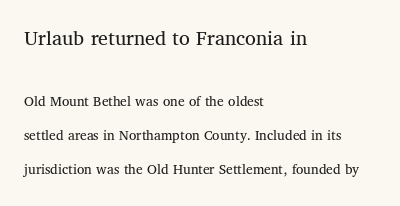
{"italic": "no", "bold": "no", "underline": "no", "align": "left", "line_spacing": "loose", "line_spacing_ratio": 2.25, "letter_spacing": "normal", "letter_spacing_em": 0.0, "larger_block": "first", "size_ratio": 1.47, "glyph_px": 22}
